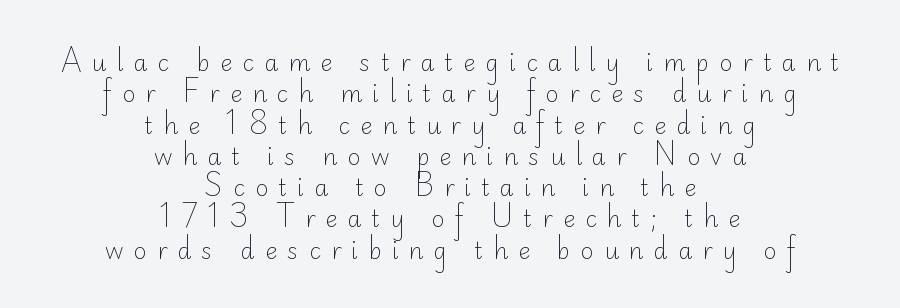
Is the letter spacing exaggerated? Yes — the characters are pushed far apart. The letterforms sit at book weight or below. These lines stack symmetrically, like a column narrowing and widening about its center. Beneath every word, the page is bare.
